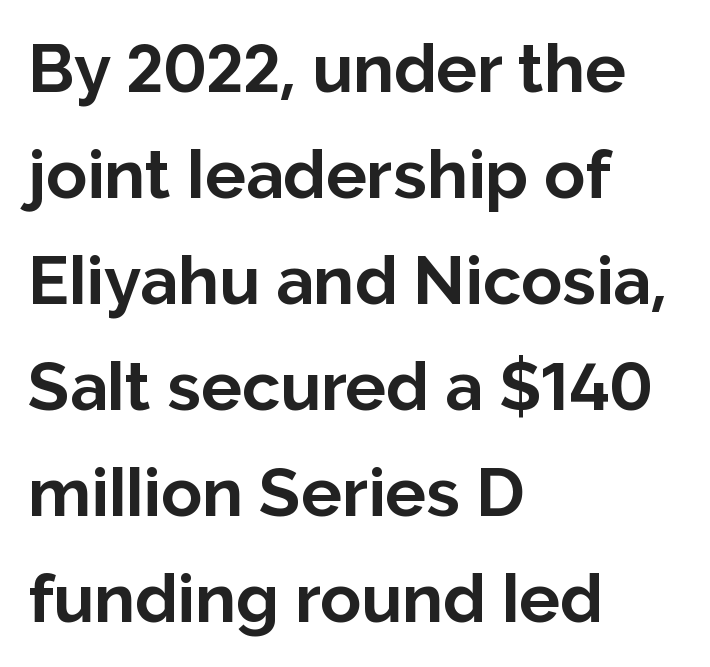
These lines carry a lot of weight — the face is fully bold. Each row of text sits above clean, open space. The space between consecutive lines is moderate. Alignment: flush left. Characters follow at the spacing the type designer built in.
